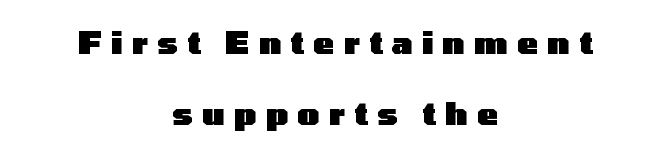
The lines are quadded center. Style check: upright. This sample has the flowing, uneven cadence of proportional lettering. Summary of weight: heavy, a full bold. Font category for this specimen: sans-serif.
